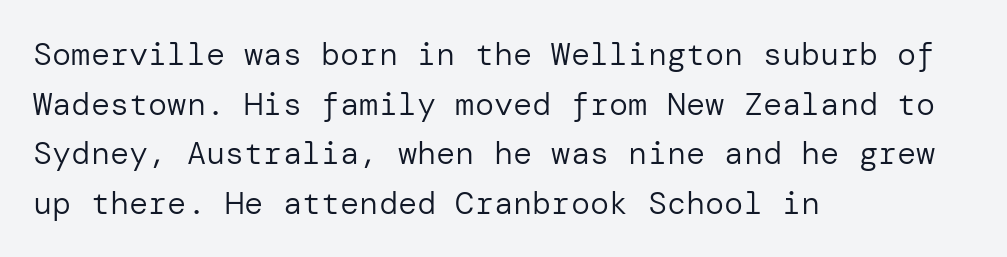
The image shows 32 px regular-weight sans-serif type, upright; set left-aligned, normal line spacing (1.55x), normal letter spacing, not underlined; low stroke contrast and a medium x-height.
